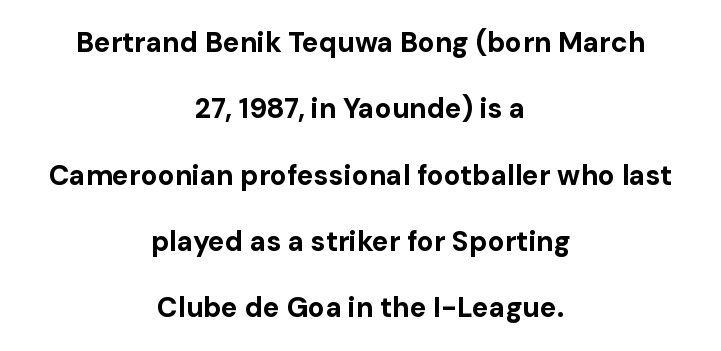
The image shows 28 px bold sans-serif type, upright; set centered, loose line spacing (2.37x), normal letter spacing, not underlined; low stroke contrast and a medium x-height.
